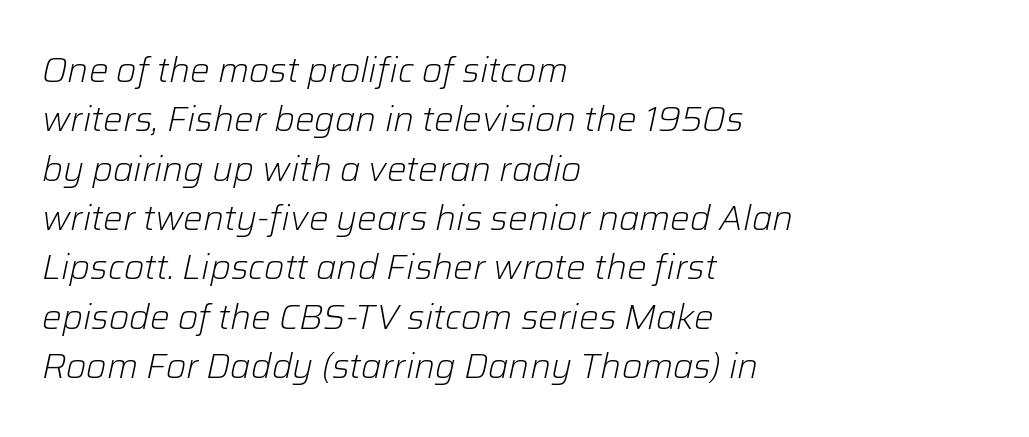
Q: Is the text bold? A: No.
Q: Is the text italic (slanted)? A: Yes, it leans right by about 12 degrees.
Q: Is the text underlined? A: No.
Q: How is the paragraph aligned? A: Left-aligned.
Q: Is the spacing between letters normal or unusually wide? A: Normal.
Q: Is the spacing between lines tight, normal or loose? A: Normal.
Q: Width (condensed, normal, or wide)? A: Normal.
Q: Stroke contrast? A: Low.
Q: x-height? A: Medium.
Q: Monospaced? A: No.
